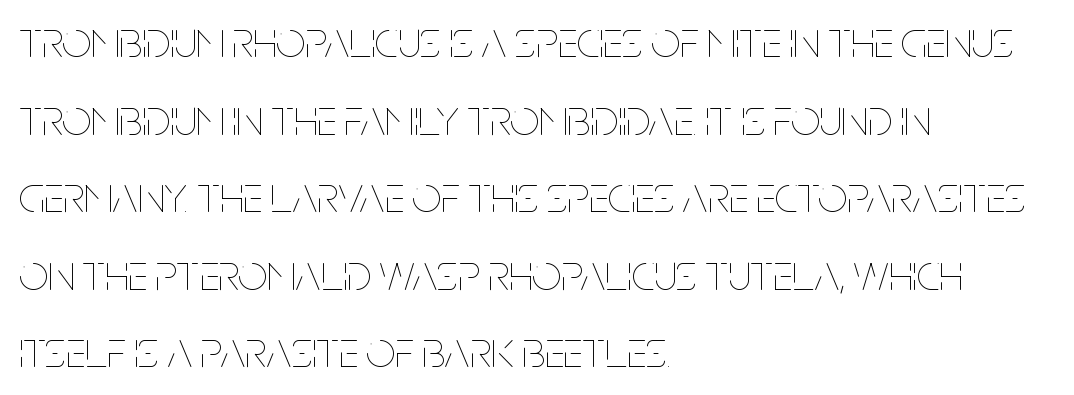
These lines are rendered in a variable-pitch font. Anything drawn beneath the words? Only blank space. The font sits on the lighter half of the weight spectrum, regular included. A normal amount of white space separates one row of letters from the next.
